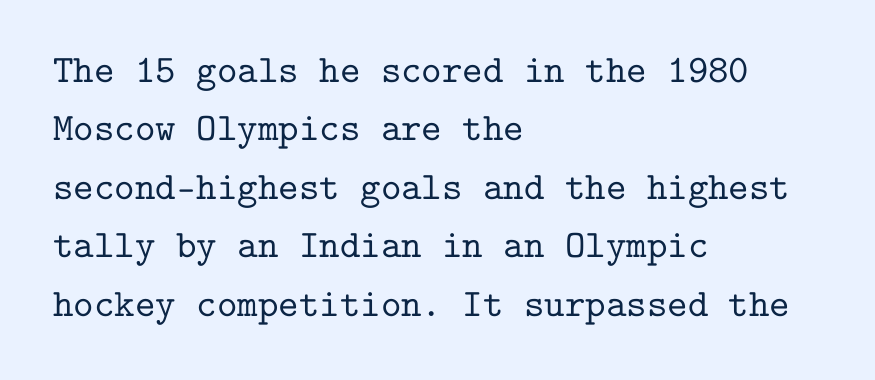
Q: Is the text italic (slanted)? A: No, it is upright.
Q: Is the typeface a serif or a sans-serif typeface? A: Serif.
Q: Is the text underlined? A: No.
Q: How is the paragraph aligned? A: Left-aligned.
Q: Is the spacing between letters normal or unusually wide? A: Normal.
Q: Is the spacing between lines tight, normal or loose? A: Normal.
Q: Width (condensed, normal, or wide)? A: Normal.
Q: Stroke contrast? A: Low.
Q: x-height? A: Medium.
Q: Monospaced? A: Yes.
